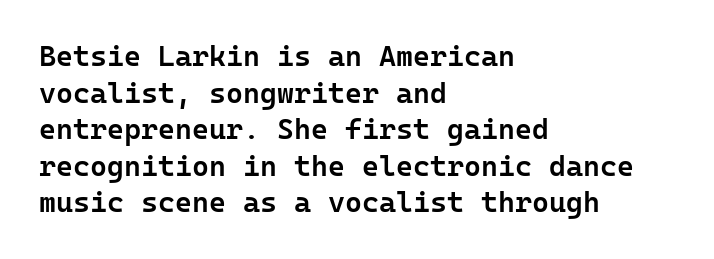
The image shows 29 px semibold sans-serif type, upright; set left-aligned, normal line spacing (1.26x), normal letter spacing, not underlined; low stroke contrast and a medium x-height.
